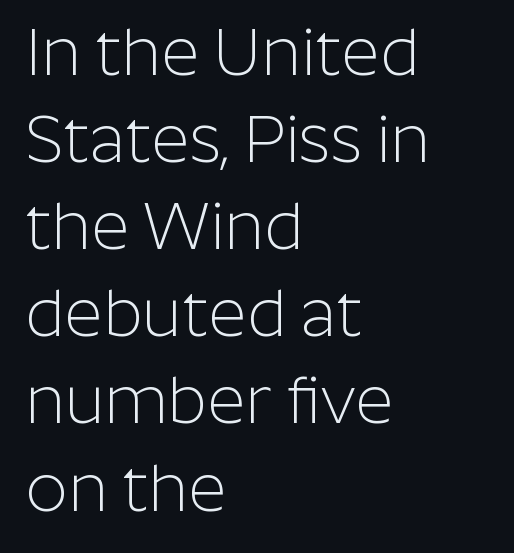
Q: Is the text bold? A: No.
Q: Is the text italic (slanted)? A: No, it is upright.
Q: Is the typeface a serif or a sans-serif typeface? A: Sans-serif.
Q: Is the text underlined? A: No.
Q: How is the paragraph aligned? A: Left-aligned.
Q: Is the spacing between letters normal or unusually wide? A: Normal.
Q: Is the spacing between lines tight, normal or loose? A: Normal.
Q: Width (condensed, normal, or wide)? A: Normal.
Q: Stroke contrast? A: Low.
Q: x-height? A: Medium.
Q: Monospaced? A: No.
